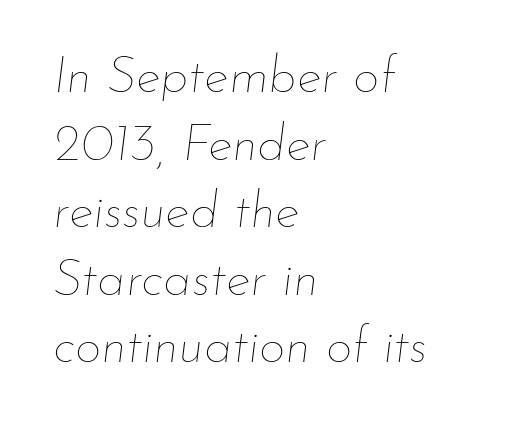
If you drew a ruler down the left edge, every line would touch it. Honestly, there is no underline to notice here at all. Regarding leading, the lines here are spaced in the standard way. Character widths vary here, with narrow letters taking less room than wide ones. A typesetter would mark this as italic. Unbolded letterforms with no extra heft.
